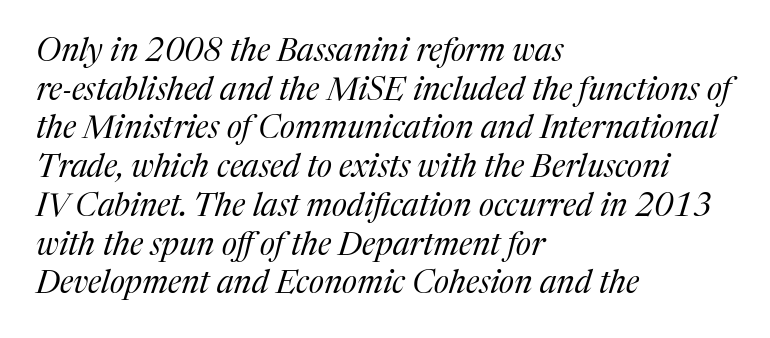
The image shows 32 px regular-weight serif type, italic (leaning right); set left-aligned, line spacing 1.21x, normal letter spacing, not underlined; medium stroke contrast and a medium x-height.
